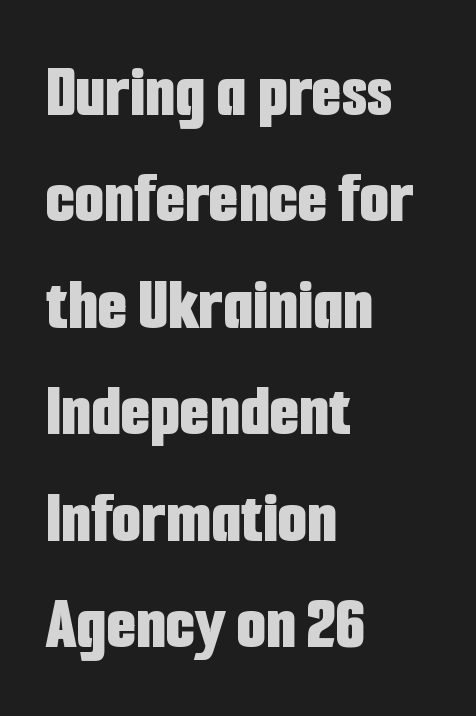
The image shows 76 px bold, condensed sans-serif type, upright; set left-aligned, normal line spacing (1.4x), normal letter spacing, not underlined; low stroke contrast and a medium x-height.
